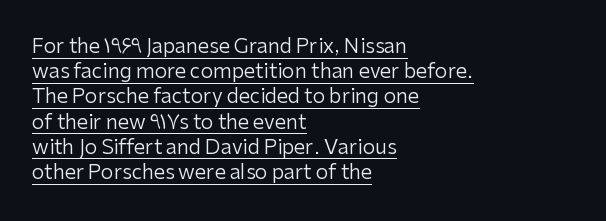
Q: Is the text bold? A: No.
Q: Is the text italic (slanted)? A: No, it is upright.
Q: Is the text underlined? A: Yes.
Q: How is the paragraph aligned? A: Left-aligned.
Q: Is the spacing between letters normal or unusually wide? A: Normal.
Q: Is the spacing between lines tight, normal or loose? A: Normal.
